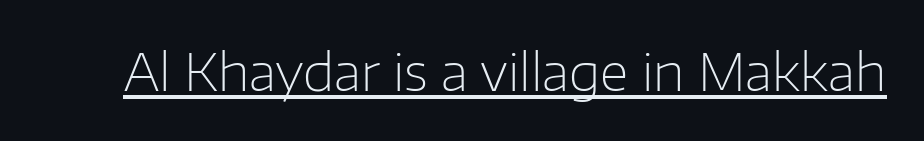
Does the lettering tilt? It doesn't — this is upright. Bold? No — there's no thickening of the strokes. Each letter keeps its own natural width here, so spacing adapts to shape. Look at the tracking — it's just the regular setting, nothing added.
